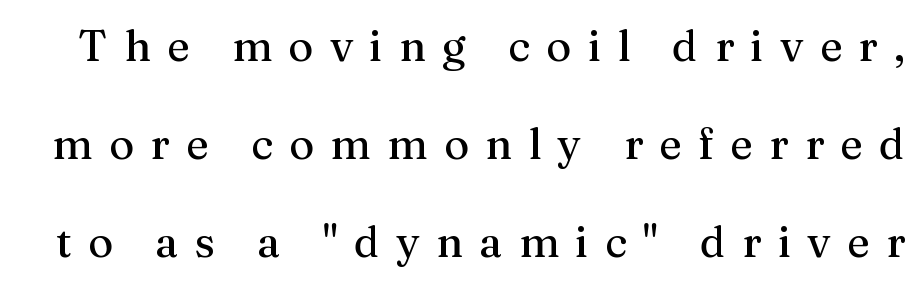
The image shows 43 px serif type, upright; set loose line spacing (2.28x), unusually wide letter spacing (+0.38 em), not underlined; medium stroke contrast and a medium x-height.
